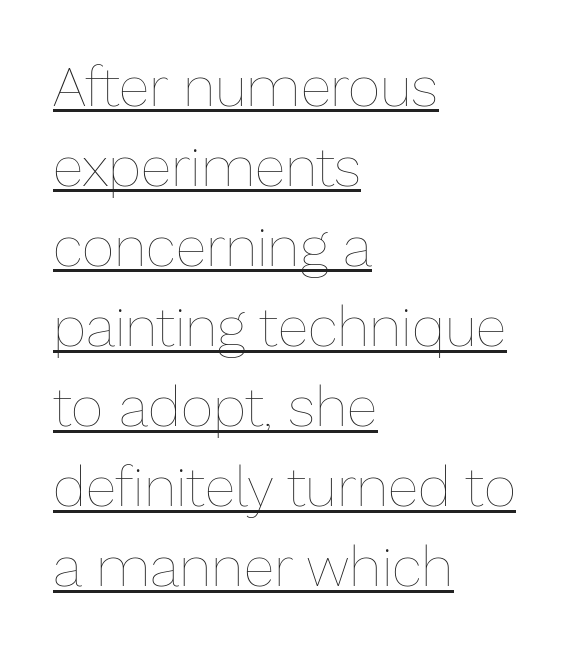
Q: Is the text bold? A: No.
Q: Is the text italic (slanted)? A: No, it is upright.
Q: Is the text underlined? A: Yes.
Q: How is the paragraph aligned? A: Left-aligned.
Q: Is the spacing between letters normal or unusually wide? A: Normal.
Q: Is the spacing between lines tight, normal or loose? A: Normal.
Q: Width (condensed, normal, or wide)? A: Normal.
Q: Stroke contrast? A: Low.
Q: x-height? A: Medium.
Q: Monospaced? A: No.
